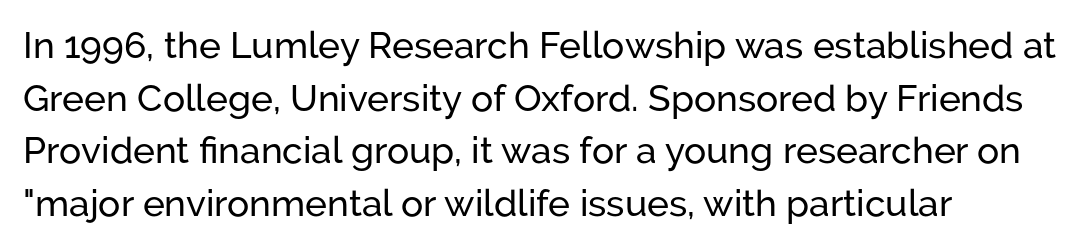
Anything drawn beneath the words? Only blank space. A sans-serif font was chosen for this passage. The type is set solid horizontally, with unmodified tracking. The rag falls on the right side of this text block. Varying glyph widths throughout — classic text-font behaviour.
